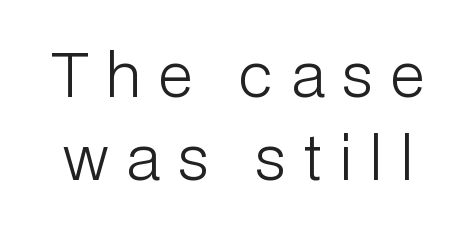
{"serif": "no", "italic": "no", "bold": "no", "weight": "light", "width": "normal", "stroke_contrast": "low", "x_height": "medium", "monospaced": "no", "underline": "no", "line_spacing": "normal", "line_spacing_ratio": 1.38, "letter_spacing": "wide", "letter_spacing_em": 0.3, "glyph_px": 60}
